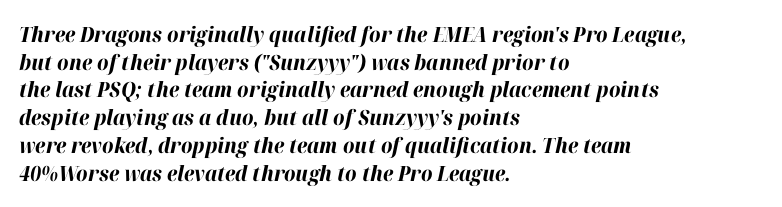
{"italic": "yes", "lean": "right", "slant_degrees": 12, "bold": "yes", "underline": "no", "align": "left", "line_spacing": "normal", "line_spacing_ratio": 1.32, "letter_spacing": "normal", "letter_spacing_em": 0.0, "glyph_px": 21}
